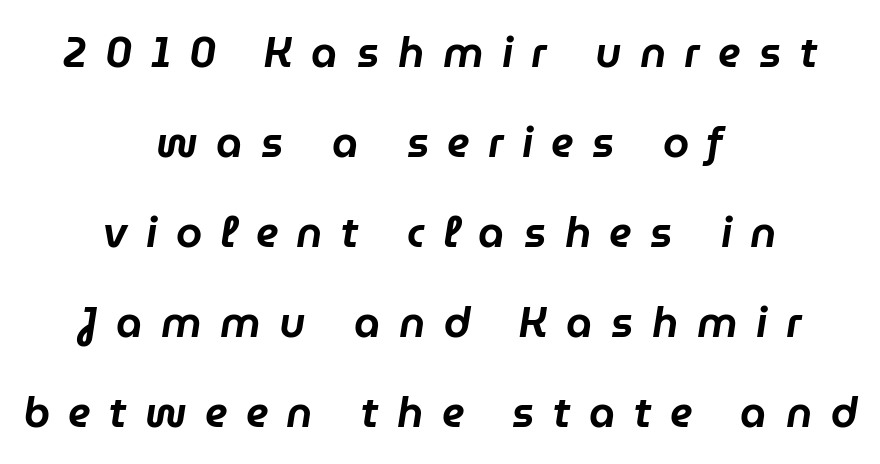
Q: Is the text italic (slanted)? A: Yes, it leans right by about 9 degrees.
Q: Is the text underlined? A: No.
Q: How is the paragraph aligned? A: Centered.
Q: Is the spacing between letters normal or unusually wide? A: Unusually wide.
Q: Is the spacing between lines tight, normal or loose? A: Loose.
Q: Width (condensed, normal, or wide)? A: Normal.
Q: Stroke contrast? A: Low.
Q: x-height? A: Medium.
Q: Monospaced? A: No.
